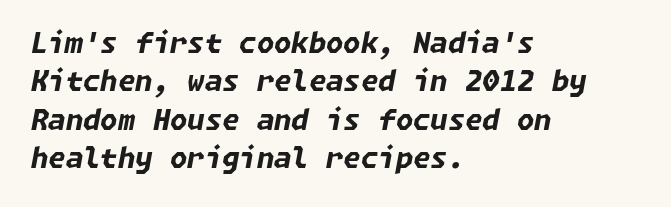
You'd pick this weight for a headline — it's a proper bold. Descenders are the only things crossing below the line. The leading is moderate, giving the passage an even texture. Characters follow at the spacing the type designer built in.
